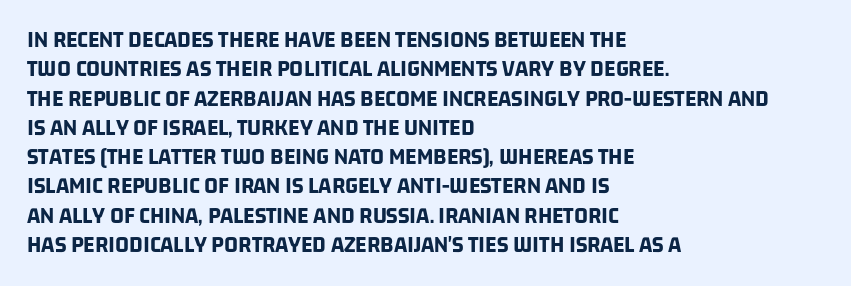
Left-aligned paragraph, ragged on the right. This is heavy type, rendered in bold. Letter spacing: default. The strip under each line holds only bare page.
